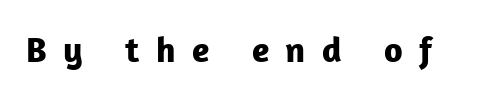
Are there feet on the stems? There aren't — it's a sans. Type without underlining. Unlike italic type, these characters show no tilt at all. The type is letterspaced generously, with wide tracking. Spacing verdict: proportional, widths tailored to each character. This is heavy type, rendered in bold.
